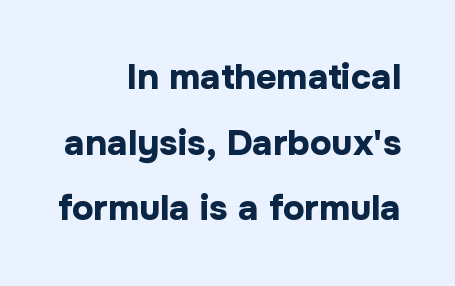
The passage shown is typeset with a sans-serif family. Glyph-to-glyph distance matches everyday printed text. The lines in this sample share a right terminus and differ only in where they begin. The type sits square on the baseline with zero lean.
